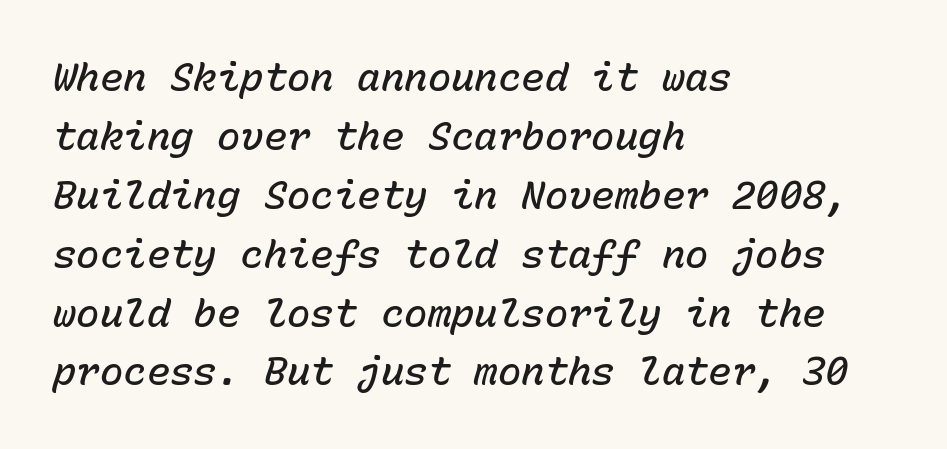
Plain, unruled lines of type. Regarding leading, the lines here are spaced in the standard way. These lines stack with their left ends in a neat column. Would a proofreader flag this as italicized? Yes.
